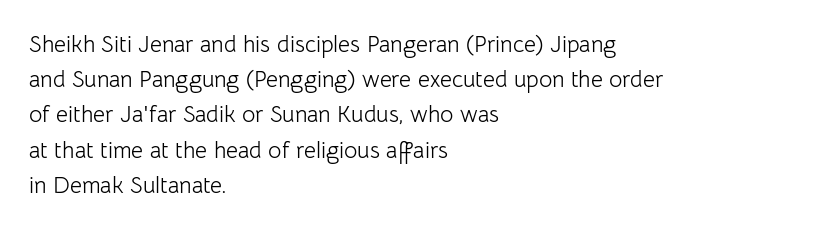
{"italic": "no", "bold": "no", "underline": "no", "align": "left", "line_spacing": "normal", "line_spacing_ratio": 1.53, "letter_spacing": "normal", "letter_spacing_em": 0.0, "glyph_px": 23}
